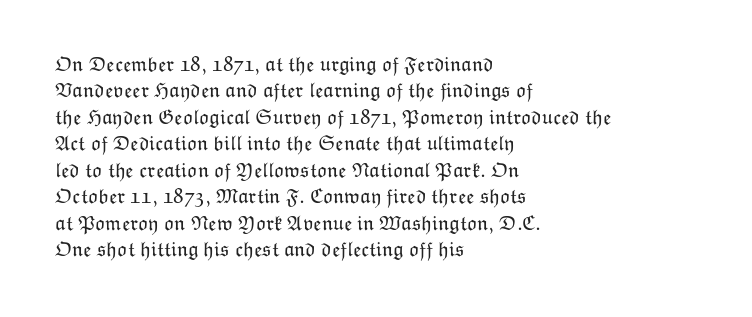
{"italic": "no", "bold": "no", "underline": "no", "align": "left", "line_spacing": "normal", "line_spacing_ratio": 1.26, "letter_spacing": "normal", "letter_spacing_em": 0.0, "glyph_px": 21}
